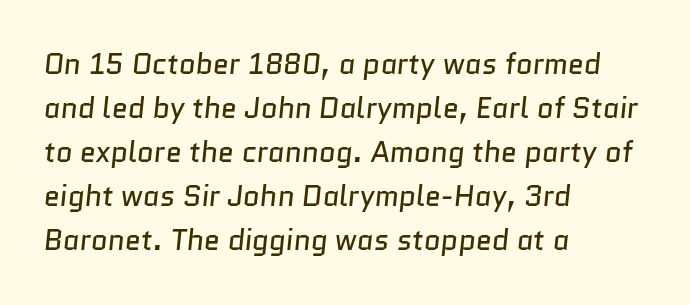
{"serif": "no", "bold": "no", "weight": "regular", "width": "normal", "stroke_contrast": "low", "x_height": "medium", "monospaced": "no", "underline": "no", "align": "left", "line_spacing": "normal", "line_spacing_ratio": 1.52, "letter_spacing": "normal", "letter_spacing_em": 0.0, "glyph_px": 29}
